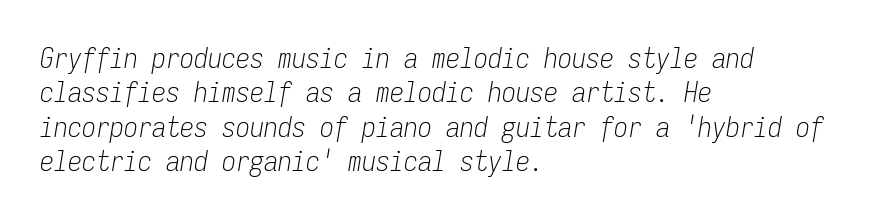
No extra tracking has been applied to these lines. Here the designer chose a console-style face with uniform glyph widths. Style check: oblique. Every row of glyphs begins at an identical x-position on the left. The words here are not underlined. Weight class: somewhere from thin through regular.
